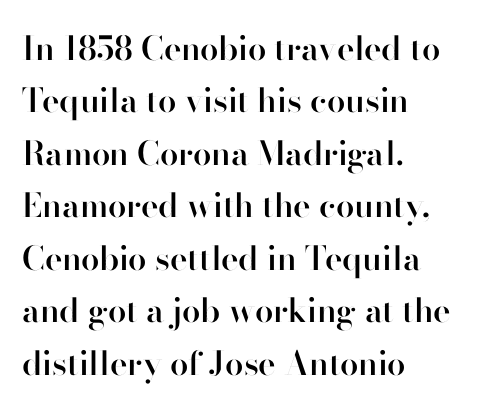
Q: Is the text bold? A: Semi-bold.
Q: Is the text italic (slanted)? A: No, it is upright.
Q: Is the typeface a serif or a sans-serif typeface? A: Sans-serif.
Q: Is the text underlined? A: No.
Q: How is the paragraph aligned? A: Left-aligned.
Q: Is the spacing between letters normal or unusually wide? A: Normal.
Q: Is the spacing between lines tight, normal or loose? A: Normal.
Q: Width (condensed, normal, or wide)? A: Normal.
Q: Stroke contrast? A: High.
Q: x-height? A: Small.
Q: Monospaced? A: No.
